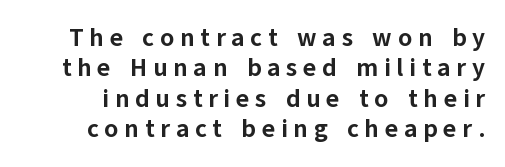
The image shows 25 px bold type, upright; set line spacing 1.22x, unusually wide letter spacing (+0.23 em), not underlined.
